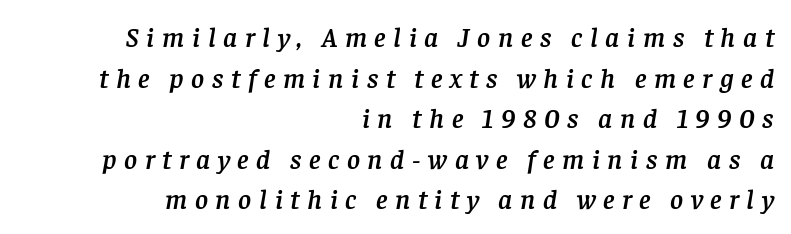
Q: Is the text italic (slanted)? A: Yes, it leans right by about 8 degrees.
Q: Is the typeface a serif or a sans-serif typeface? A: Serif.
Q: Is the text underlined? A: No.
Q: How is the paragraph aligned? A: Right-aligned.
Q: Is the spacing between letters normal or unusually wide? A: Unusually wide.
Q: Is the spacing between lines tight, normal or loose? A: Normal.
Q: Width (condensed, normal, or wide)? A: Normal.
Q: Stroke contrast? A: Low.
Q: x-height? A: Large.
Q: Monospaced? A: No.
